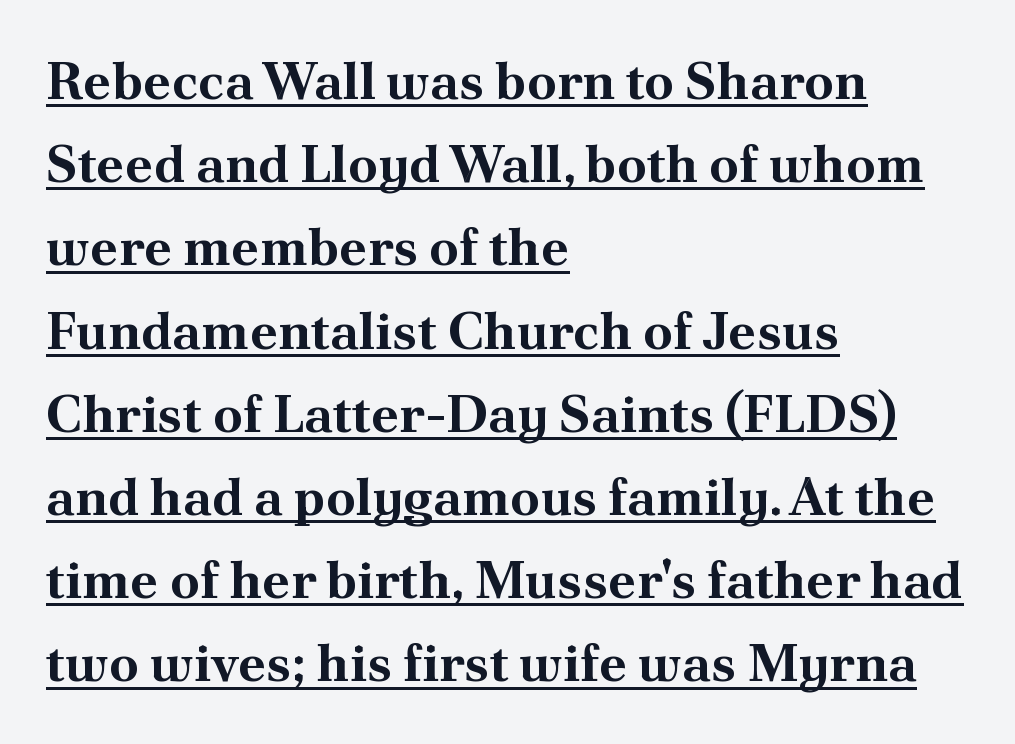
Q: Is the text bold? A: Yes.
Q: Is the text italic (slanted)? A: No, it is upright.
Q: Is the typeface a serif or a sans-serif typeface? A: Serif.
Q: Is the text underlined? A: Yes.
Q: How is the paragraph aligned? A: Left-aligned.
Q: Is the spacing between letters normal or unusually wide? A: Normal.
Q: Is the spacing between lines tight, normal or loose? A: Normal.
Q: Width (condensed, normal, or wide)? A: Normal.
Q: Stroke contrast? A: Medium.
Q: x-height? A: Small.
Q: Monospaced? A: No.
